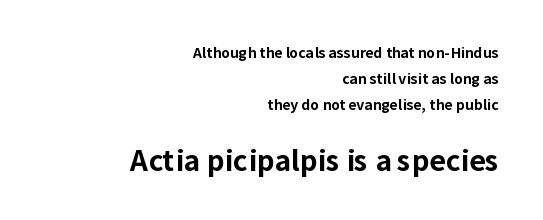
{"serif": "no", "italic": "no", "bold": "yes", "weight": "bold", "width": "normal", "stroke_contrast": "low", "x_height": "medium", "monospaced": "no", "underline": "no", "align": "right", "line_spacing_ratio": 1.86, "letter_spacing": "normal", "letter_spacing_em": 0.0, "larger_block": "second", "size_ratio": 2.0, "glyph_px": 28}
